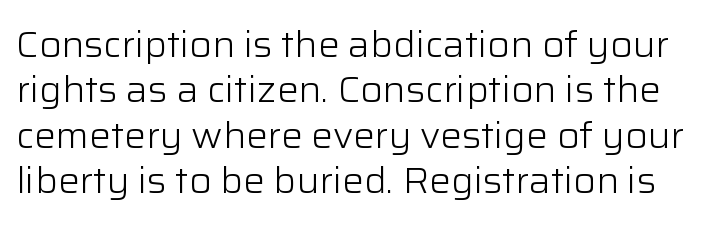
These lines keep a tight, regular rhythm from letter to letter. Weight class: somewhere from thin through regular. Is there any slant? The stems are plumb. Observe the absence of serifs on each vertical stroke in this sample. Note the varied advance widths — an 'i' is clearly narrower than an 'm'. Anything drawn beneath the words? Only blank space.
